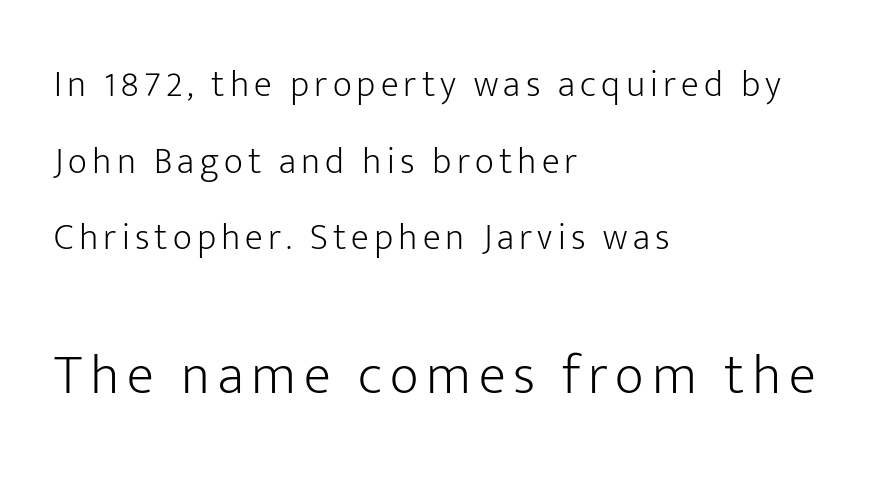
The image shows 56 px light sans-serif type, upright; set left-aligned, loose line spacing (2.07x), not underlined; the second (bottom) block is 1.51x larger; low stroke contrast and a medium x-height.
